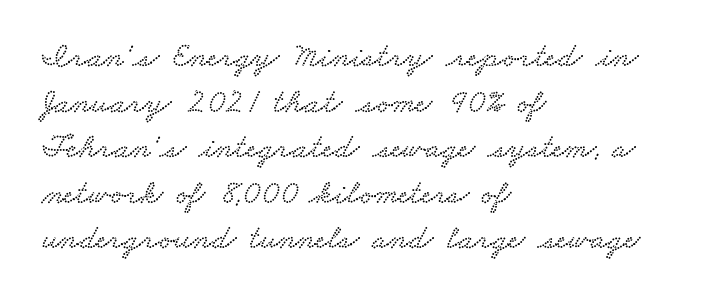
Q: Is the typeface a serif or a sans-serif typeface? A: Serif.
Q: Is the text underlined? A: No.
Q: How is the paragraph aligned? A: Left-aligned.
Q: Is the spacing between letters normal or unusually wide? A: Normal.
Q: Is the spacing between lines tight, normal or loose? A: Normal.
Q: Width (condensed, normal, or wide)? A: Wide.
Q: Stroke contrast? A: Low.
Q: x-height? A: Small.
Q: Monospaced? A: No.
